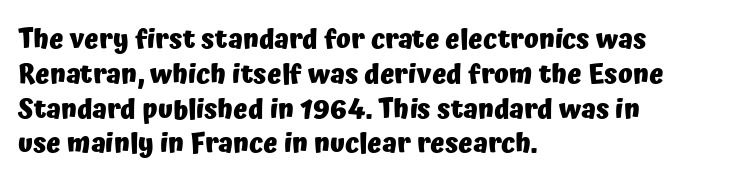
The image shows 27 px bold type, upright; set left-aligned, normal line spacing (1.29x), normal letter spacing, not underlined.
